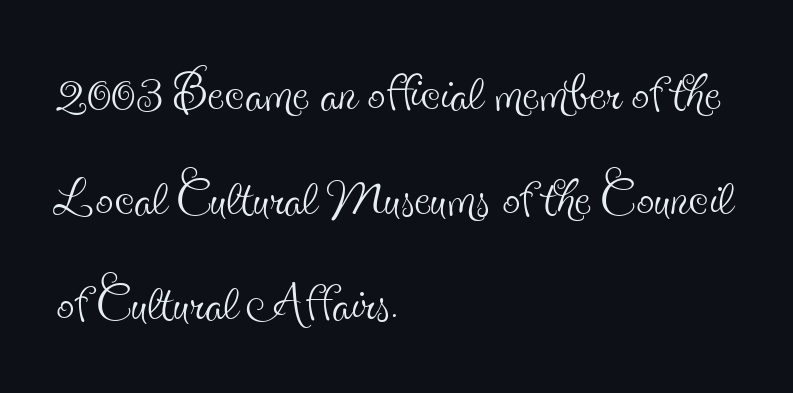
The horizontal fit of the characters is conventional and even. You could not count columns in this text — the font is proportionally spaced. Vertical stems look standard width or narrower in stroke. Compared with a centered layout, this one pins lines to the left instead.
